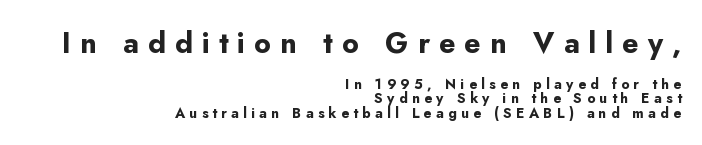
The image shows 29 px bold sans-serif type, upright; set right-aligned, tight line spacing (1.03x), unusually wide letter spacing (+0.31 em), not underlined; the first (top) block is 2.07x larger; low stroke contrast and a small x-height.
